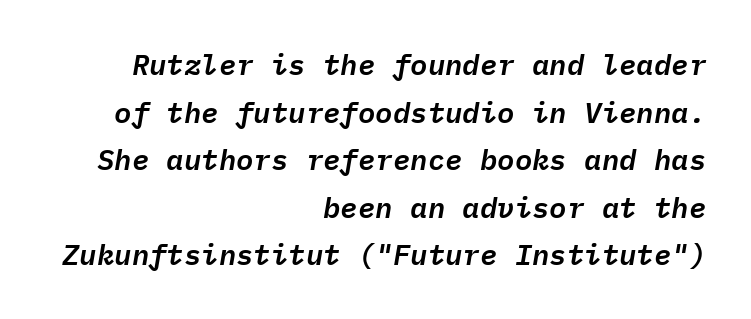
Q: Is the text italic (slanted)? A: Yes, it leans right by about 9 degrees.
Q: Is the text underlined? A: No.
Q: How is the paragraph aligned? A: Right-aligned.
Q: Is the spacing between letters normal or unusually wide? A: Normal.
Q: Is the spacing between lines tight, normal or loose? A: Normal.
Q: Width (condensed, normal, or wide)? A: Normal.
Q: Stroke contrast? A: Low.
Q: x-height? A: Medium.
Q: Monospaced? A: Yes.
